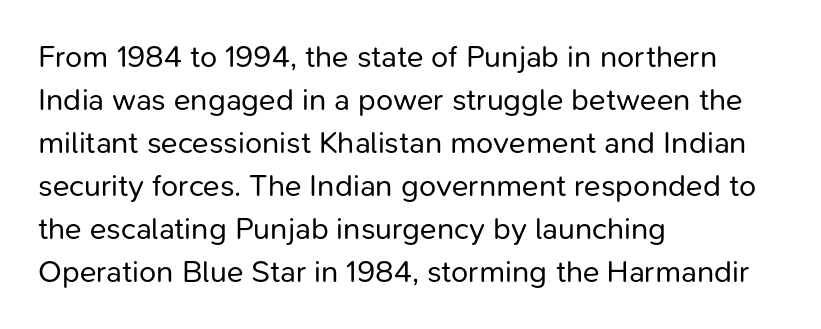
A roman cut, with each character standing at attention. The setting favours the left margin, as ordinary paragraphs usually do. Baseline-to-baseline distance is the conventional proportion of letter height. The type is set solid horizontally, with unmodified tracking. Bare-footed words on every line.
